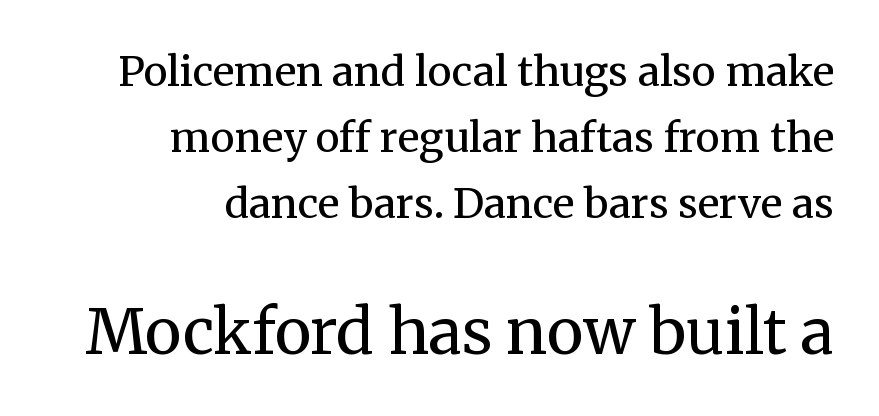
The image shows 62 px regular-weight serif type, upright; set right-aligned, normal line spacing (1.61x), normal letter spacing, not underlined; the second (bottom) block is 1.51x larger; medium stroke contrast and a medium x-height.
